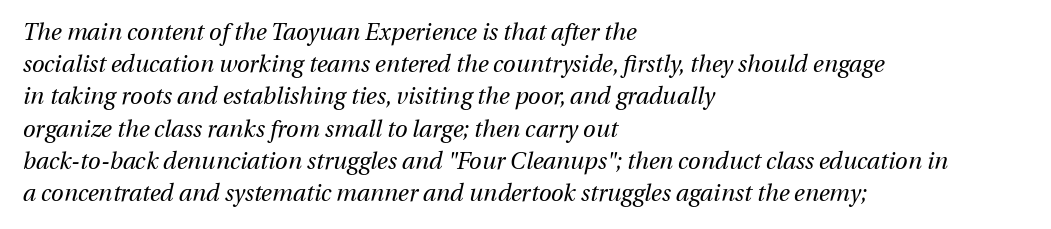
The image shows 23 px text type, italic (leaning right); set left-aligned, normal line spacing (1.4x), normal letter spacing, not underlined.
